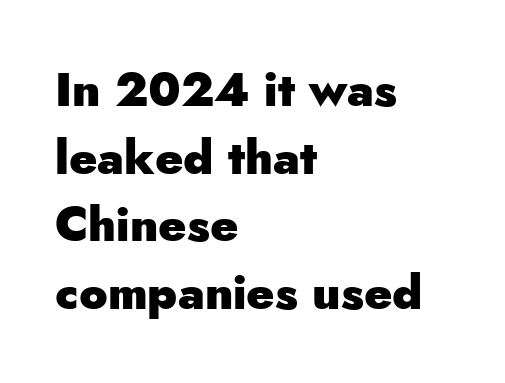
Heft: maximum for text — a bold. A sans-serif font was chosen for this passage. In terms of letterspacing, this is plain default setting. The passage shown stacks its lines at a standard gap. Looks like regular typesetting: each glyph gets only the width it needs.
